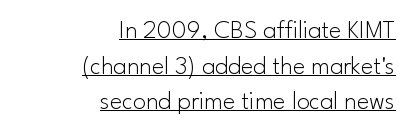
Q: Is the text bold? A: No.
Q: Is the text italic (slanted)? A: No, it is upright.
Q: Is the text underlined? A: Yes.
Q: How is the paragraph aligned? A: Right-aligned.
Q: Is the spacing between letters normal or unusually wide? A: Normal.
Q: Is the spacing between lines tight, normal or loose? A: Normal.
